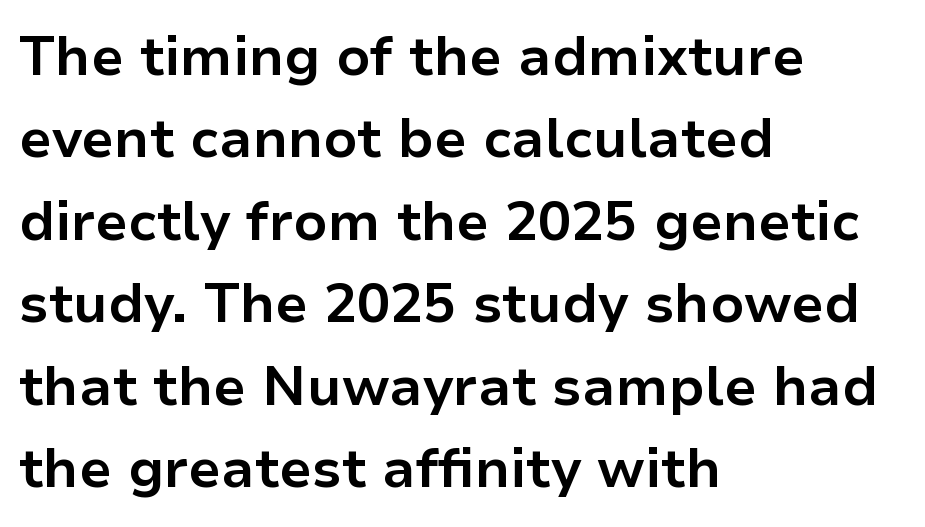
The image shows 55 px bold sans-serif type, upright; set left-aligned, normal line spacing (1.5x), normal letter spacing, not underlined; low stroke contrast and a medium x-height.
